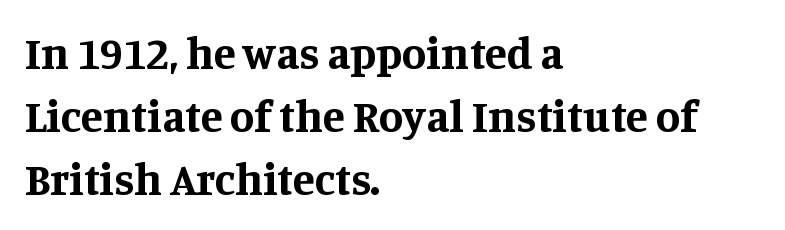
{"serif": "yes", "italic": "no", "bold": "yes", "weight": "bold", "width": "normal", "stroke_contrast": "medium", "x_height": "large", "monospaced": "no", "underline": "no", "align": "left", "line_spacing": "normal", "line_spacing_ratio": 1.4, "letter_spacing": "normal", "letter_spacing_em": 0.0, "glyph_px": 45}
